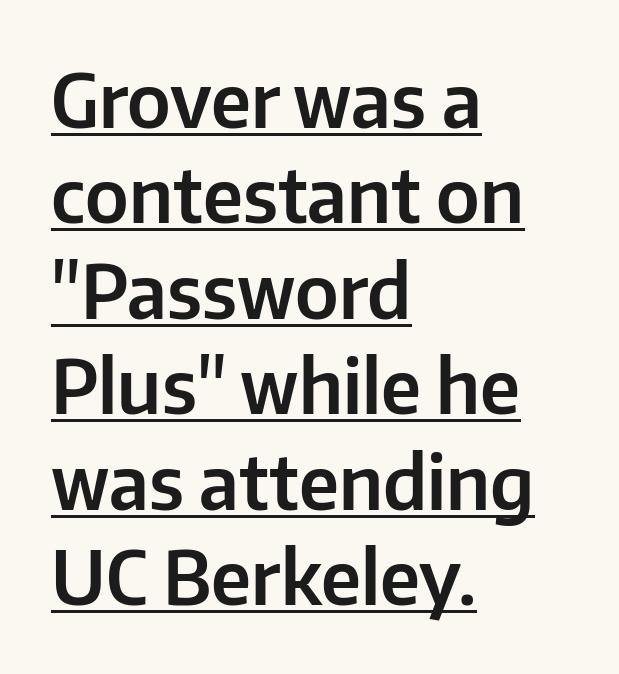
{"serif": "no", "italic": "no", "width": "normal", "stroke_contrast": "low", "x_height": "medium", "monospaced": "no", "underline": "yes", "align": "left", "line_spacing": "normal", "line_spacing_ratio": 1.29, "letter_spacing": "normal", "letter_spacing_em": 0.0, "glyph_px": 74}
